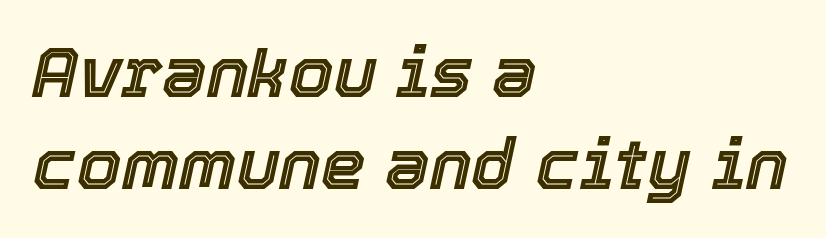
{"italic": "yes", "lean": "right", "slant_degrees": 12, "width": "normal", "x_height": "medium", "monospaced": "no", "underline": "no", "align": "left", "line_spacing": "normal", "line_spacing_ratio": 1.3, "letter_spacing": "normal", "letter_spacing_em": 0.0, "glyph_px": 71}
